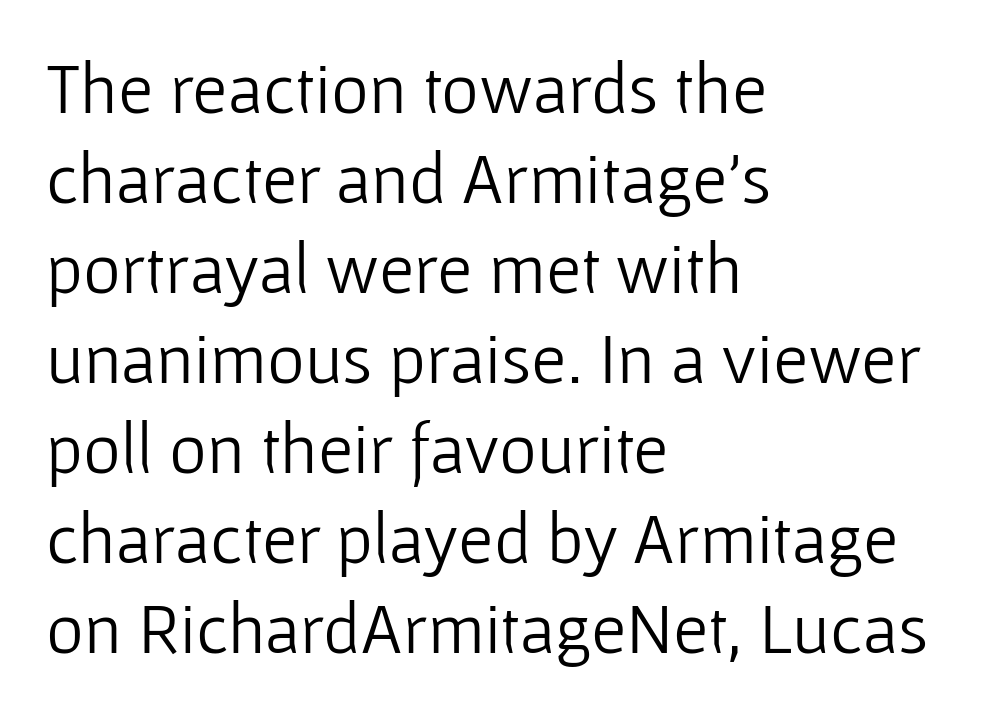
Weight: not bold — regular or lighter. The rendering uses natural spacing where letterforms have individual widths. This is the regular roman posture of the typeface. In terms of leading, this rendering sits right in the middle.
